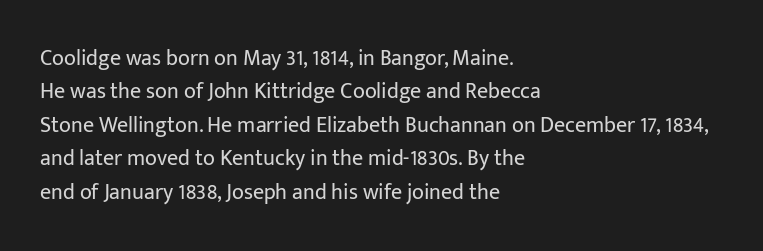
Summary of vertical rhythm: regular, with standard interline spacing. No extra ink here — the face is not bold. Quick note: not italic, upright. Horizontal alignment here is leftward, the default for most running prose.
